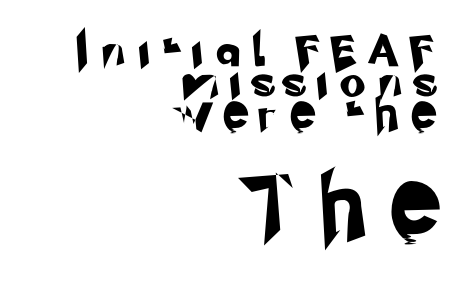
The image shows 63 px sans-serif type; set right-aligned, tight line spacing (0.98x), unusually wide letter spacing (+0.5 em), not underlined; the second (bottom) block is 1.97x larger; low stroke contrast and a small x-height.
